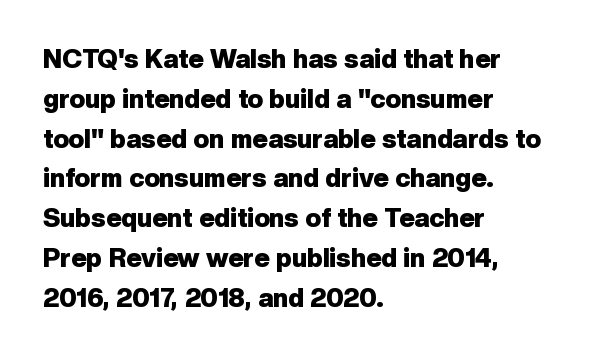
Q: Is the text bold? A: Yes.
Q: Is the text italic (slanted)? A: No, it is upright.
Q: Is the text underlined? A: No.
Q: How is the paragraph aligned? A: Left-aligned.
Q: Is the spacing between letters normal or unusually wide? A: Normal.
Q: Is the spacing between lines tight, normal or loose? A: Normal.
